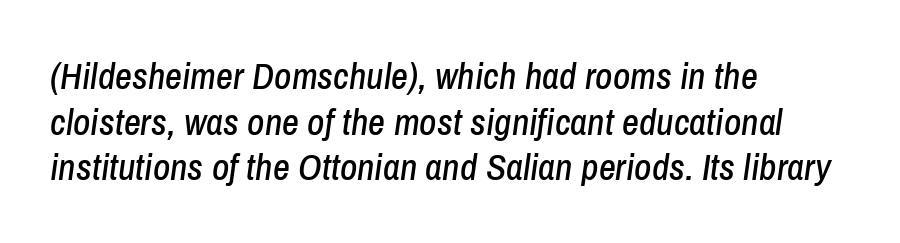
Q: Is the text italic (slanted)? A: Yes, it leans right by about 8 degrees.
Q: Is the text underlined? A: No.
Q: How is the paragraph aligned? A: Left-aligned.
Q: Is the spacing between letters normal or unusually wide? A: Normal.
Q: Width (condensed, normal, or wide)? A: Condensed.
Q: Stroke contrast? A: Low.
Q: x-height? A: Medium.
Q: Monospaced? A: No.
